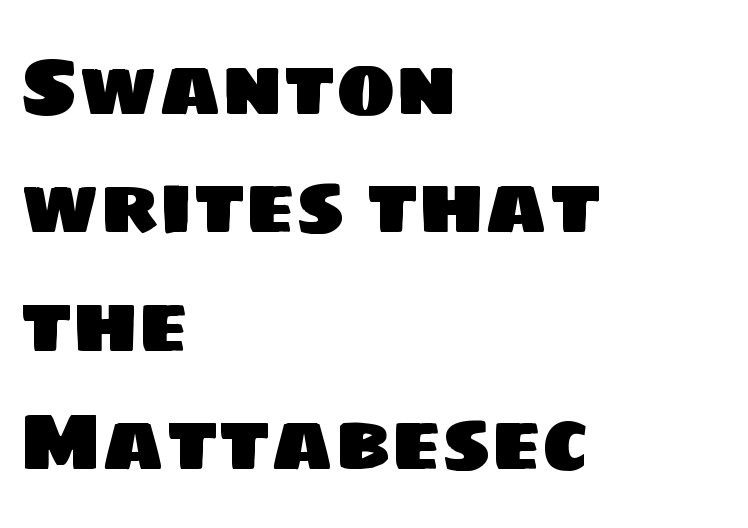
{"serif": "no", "width": "normal", "stroke_contrast": "low", "x_height": "large", "monospaced": "no", "underline": "no", "align": "left", "line_spacing": "normal", "line_spacing_ratio": 1.48, "letter_spacing": "normal", "letter_spacing_em": 0.0, "glyph_px": 80}
